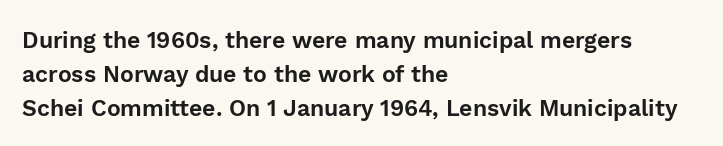
{"italic": "no", "underline": "no", "align": "left", "line_spacing": "normal", "line_spacing_ratio": 1.47, "letter_spacing": "normal", "letter_spacing_em": 0.0, "glyph_px": 23}
